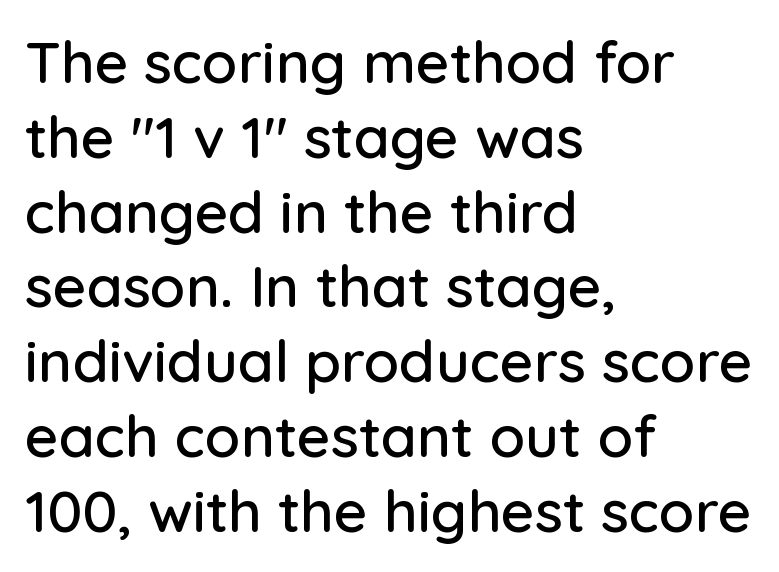
The image shows 58 px sans-serif type, upright; set left-aligned, normal line spacing (1.29x), normal letter spacing, not underlined; low stroke contrast and a medium x-height.
